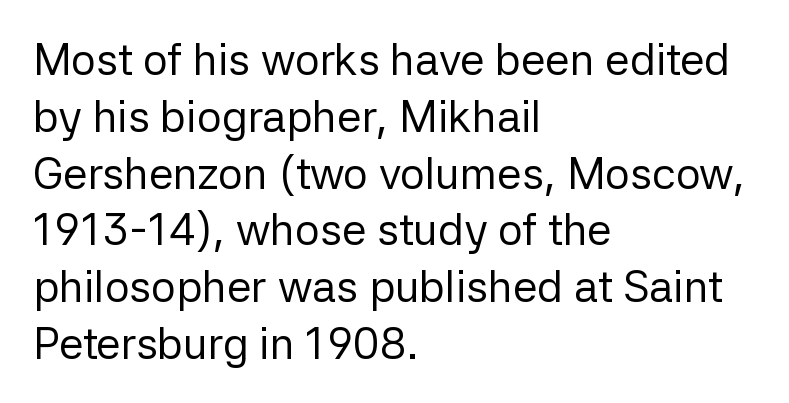
Q: Is the text bold? A: No.
Q: Is the text italic (slanted)? A: No, it is upright.
Q: Is the typeface a serif or a sans-serif typeface? A: Sans-serif.
Q: Is the text underlined? A: No.
Q: How is the paragraph aligned? A: Left-aligned.
Q: Is the spacing between letters normal or unusually wide? A: Normal.
Q: Is the spacing between lines tight, normal or loose? A: Normal.
Q: Width (condensed, normal, or wide)? A: Normal.
Q: Stroke contrast? A: Low.
Q: x-height? A: Medium.
Q: Monospaced? A: No.
